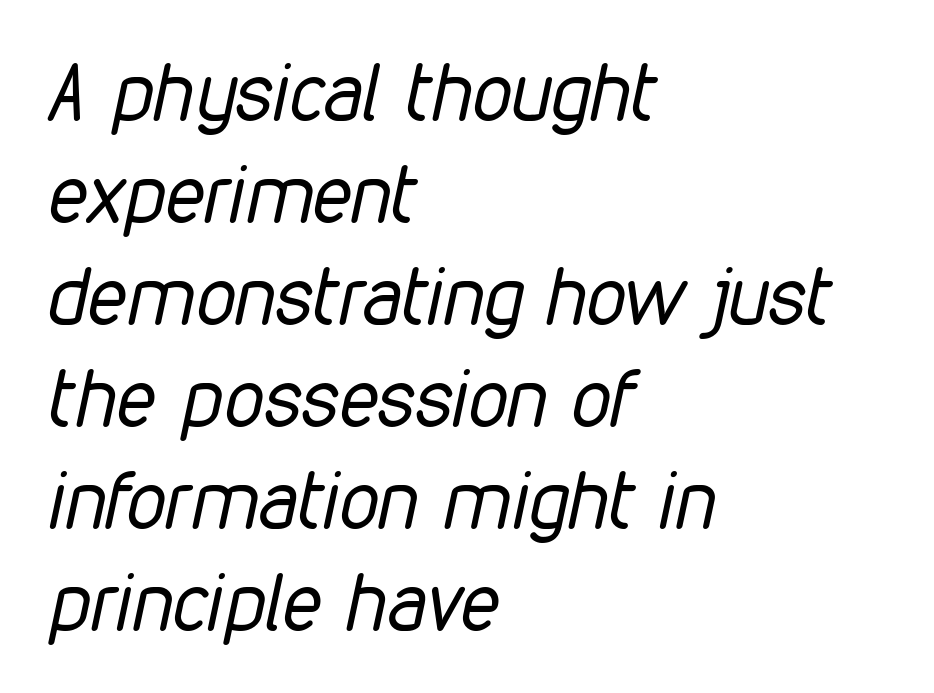
Q: Is the text bold? A: No.
Q: Is the text italic (slanted)? A: Yes, it leans right by about 12 degrees.
Q: Is the text underlined? A: No.
Q: How is the paragraph aligned? A: Left-aligned.
Q: Is the spacing between letters normal or unusually wide? A: Normal.
Q: Is the spacing between lines tight, normal or loose? A: Normal.
Q: Width (condensed, normal, or wide)? A: Condensed.
Q: Stroke contrast? A: Low.
Q: x-height? A: Medium.
Q: Monospaced? A: No.
